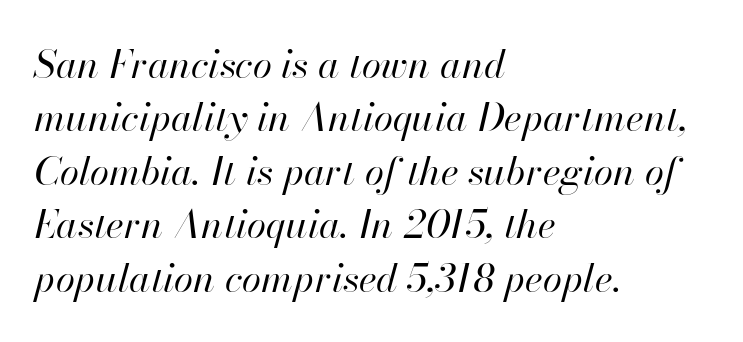
The image shows 39 px regular-weight type, italic (leaning right); set left-aligned, normal line spacing (1.37x), normal letter spacing, not underlined; high stroke contrast and a small x-height.
